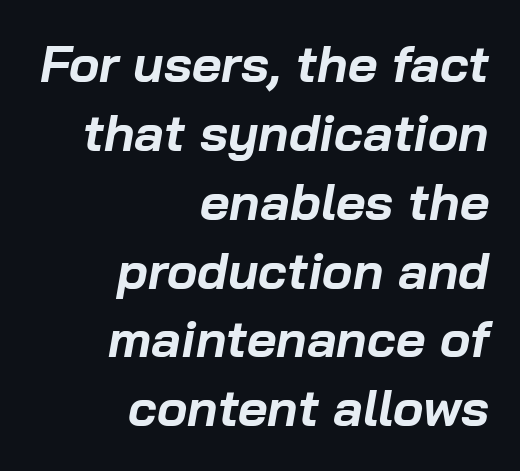
Q: Is the text bold? A: Yes.
Q: Is the text italic (slanted)? A: Yes, it leans right by about 10 degrees.
Q: Is the text underlined? A: No.
Q: How is the paragraph aligned? A: Right-aligned.
Q: Is the spacing between letters normal or unusually wide? A: Normal.
Q: Is the spacing between lines tight, normal or loose? A: Normal.
Q: Width (condensed, normal, or wide)? A: Normal.
Q: Stroke contrast? A: Low.
Q: x-height? A: Medium.
Q: Monospaced? A: No.
